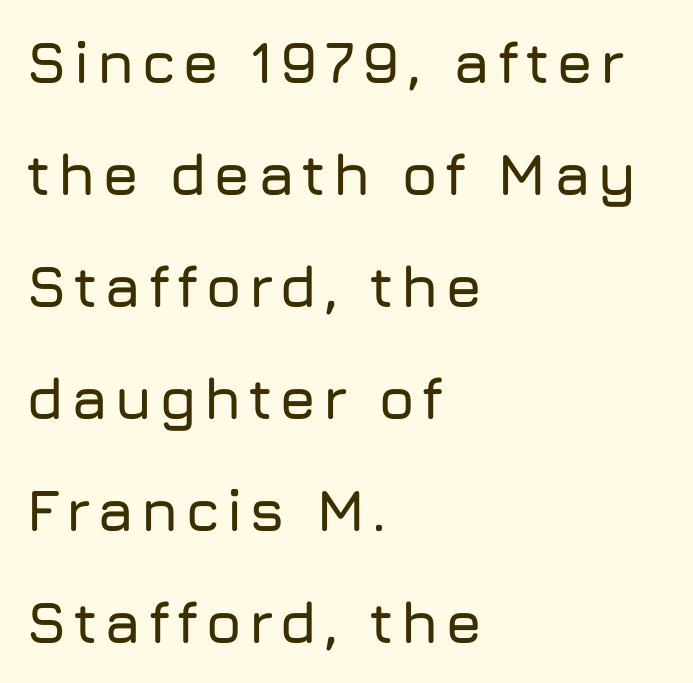
{"serif": "no", "italic": "no", "width": "normal", "stroke_contrast": "low", "x_height": "medium", "monospaced": "no", "underline": "no", "align": "left", "line_spacing": "loose", "line_spacing_ratio": 1.9, "glyph_px": 59}
